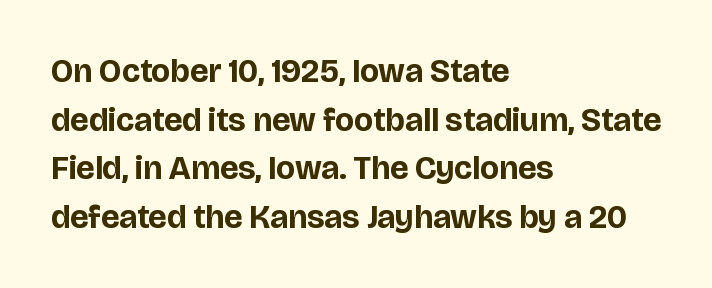
Q: Is the text bold? A: Yes.
Q: Is the text italic (slanted)? A: No, it is upright.
Q: Is the typeface a serif or a sans-serif typeface? A: Sans-serif.
Q: Is the text underlined? A: No.
Q: How is the paragraph aligned? A: Left-aligned.
Q: Is the spacing between letters normal or unusually wide? A: Normal.
Q: Is the spacing between lines tight, normal or loose? A: Normal.
Q: Width (condensed, normal, or wide)? A: Normal.
Q: Stroke contrast? A: Low.
Q: x-height? A: Large.
Q: Monospaced? A: No.
